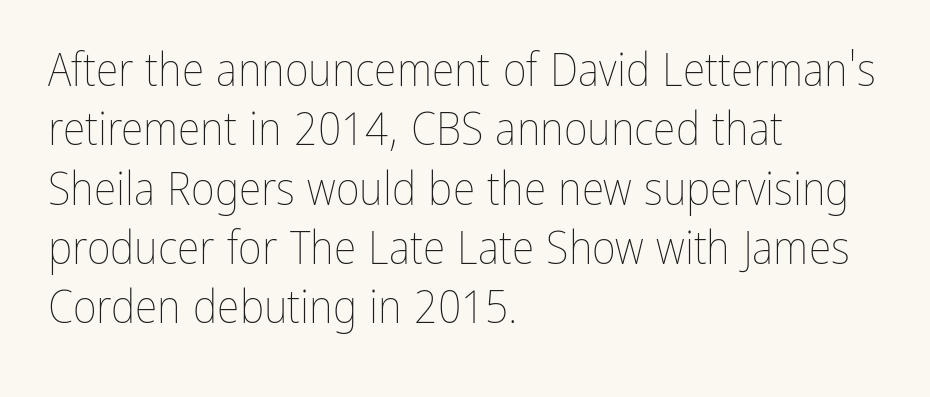
Normally led — the rows are evenly, conventionally spaced. These lines stack with their left ends in a neat column. Glance below the letters and you will spot only blank space. The type sits square on the baseline with zero lean. Is this a fixed-width face? No — the glyphs have proportional, varying widths. A quiet, ordinary-to-light weight characterises the typeface.
